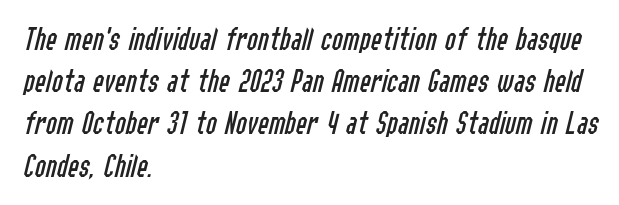
The image shows 33 px regular-weight, condensed type, italic (leaning right); set left-aligned, normal line spacing (1.28x), normal letter spacing, not underlined; low stroke contrast and a medium x-height.
